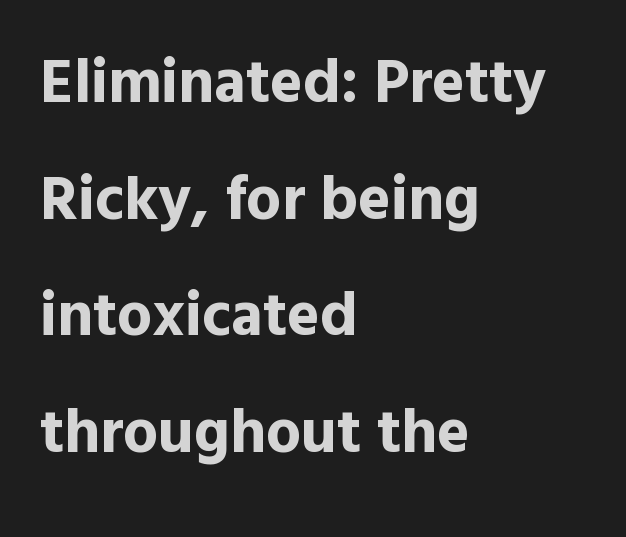
{"serif": "no", "italic": "no", "bold": "yes", "weight": "bold", "width": "normal", "x_height": "medium", "monospaced": "no", "underline": "no", "align": "left", "line_spacing_ratio": 1.88, "letter_spacing": "normal", "letter_spacing_em": 0.0, "glyph_px": 62}
